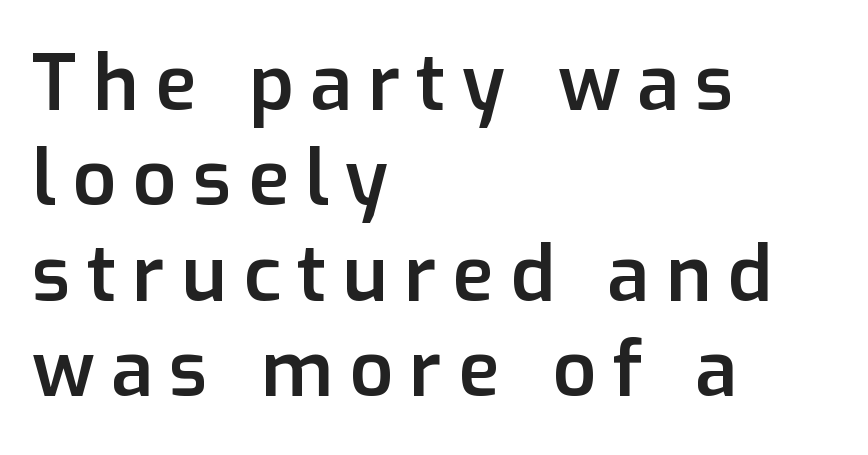
{"serif": "no", "italic": "no", "bold": "semi", "weight": "semibold", "width": "normal", "stroke_contrast": "low", "x_height": "medium", "monospaced": "no", "underline": "no", "align": "left", "line_spacing_ratio": 1.24, "letter_spacing": "wide", "letter_spacing_em": 0.21, "glyph_px": 77}
